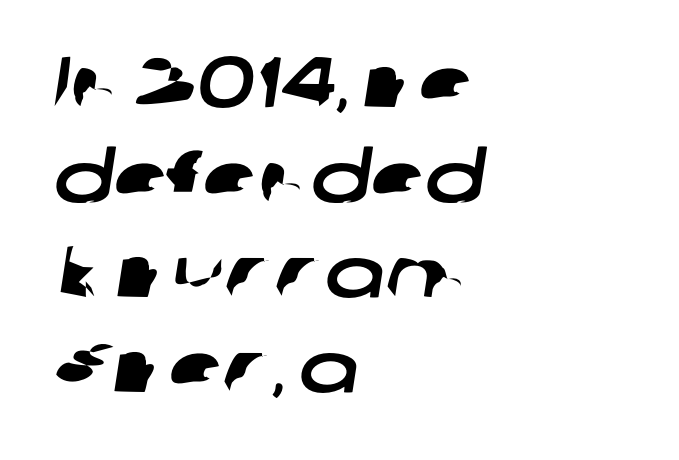
The image shows 71 px wide sans-serif type; set left-aligned, normal line spacing (1.34x), normal letter spacing, not underlined; low stroke contrast and a medium x-height.
